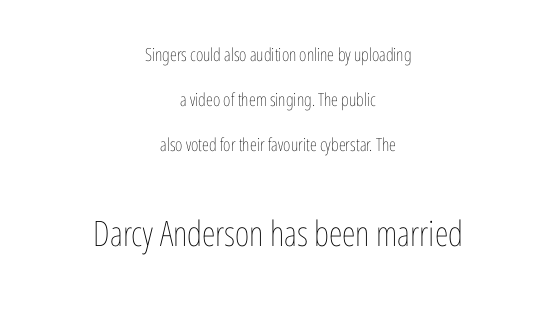
The image shows 35 px thin, condensed type, upright; set centered, loose line spacing (2.49x), normal letter spacing, not underlined; the second (bottom) block is 1.94x larger; low stroke contrast and a medium x-height.
